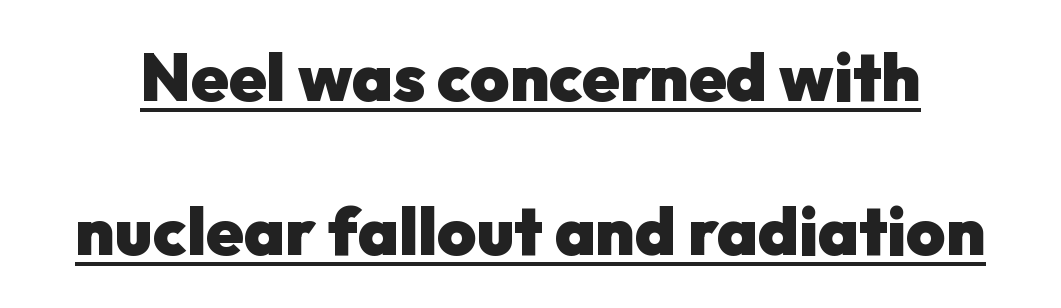
The image shows 67 px heavy sans-serif type, upright; set loose line spacing (2.3x), normal letter spacing, underlined; low stroke contrast and a medium x-height.
